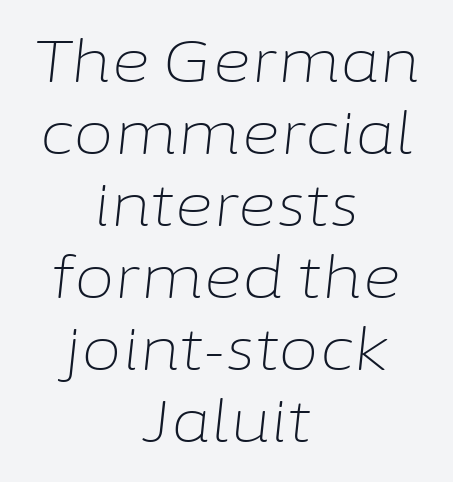
Q: Is the text bold? A: No.
Q: Is the text italic (slanted)? A: Yes, it leans right by about 6 degrees.
Q: Is the text underlined? A: No.
Q: How is the paragraph aligned? A: Centered.
Q: Is the spacing between letters normal or unusually wide? A: Normal.
Q: Width (condensed, normal, or wide)? A: Normal.
Q: Stroke contrast? A: Low.
Q: x-height? A: Medium.
Q: Monospaced? A: No.
